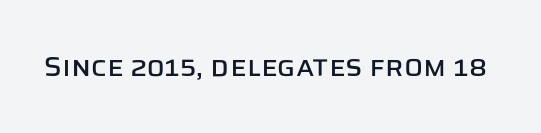
Q: Is the text italic (slanted)? A: No, it is upright.
Q: Is the typeface a serif or a sans-serif typeface? A: Sans-serif.
Q: Is the text underlined? A: No.
Q: Is the spacing between letters normal or unusually wide? A: Normal.
Q: Width (condensed, normal, or wide)? A: Normal.
Q: Stroke contrast? A: Low.
Q: x-height? A: Large.
Q: Monospaced? A: No.
